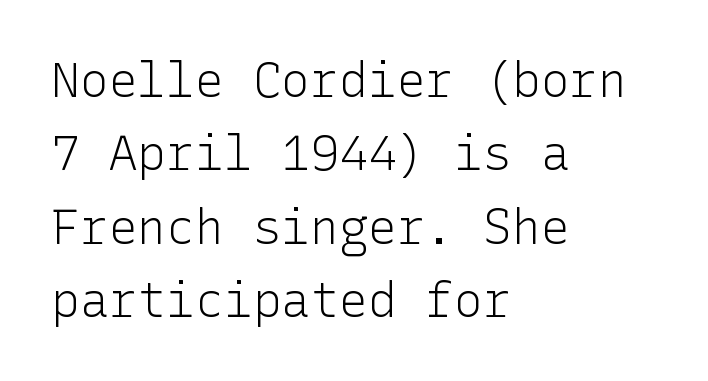
{"serif": "no", "italic": "no", "bold": "no", "weight": "light", "width": "normal", "stroke_contrast": "low", "x_height": "medium", "underline": "no", "align": "left", "line_spacing": "normal", "line_spacing_ratio": 1.53, "letter_spacing": "normal", "letter_spacing_em": 0.0, "glyph_px": 48}
